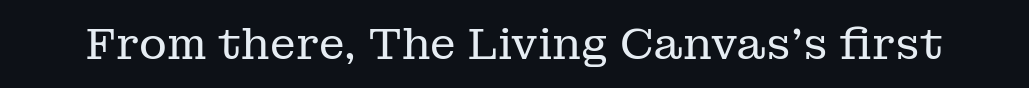
Q: Is the text bold? A: No.
Q: Is the text italic (slanted)? A: No, it is upright.
Q: Is the typeface a serif or a sans-serif typeface? A: Serif.
Q: Is the text underlined? A: No.
Q: Is the spacing between letters normal or unusually wide? A: Normal.
Q: Width (condensed, normal, or wide)? A: Normal.
Q: Stroke contrast? A: Low.
Q: x-height? A: Medium.
Q: Monospaced? A: No.
